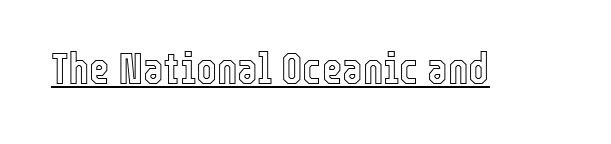
Q: Is the text italic (slanted)? A: No, it is upright.
Q: Is the text underlined? A: Yes.
Q: Is the spacing between letters normal or unusually wide? A: Normal.
Q: Width (condensed, normal, or wide)? A: Condensed.
Q: x-height? A: Medium.
Q: Monospaced? A: No.
